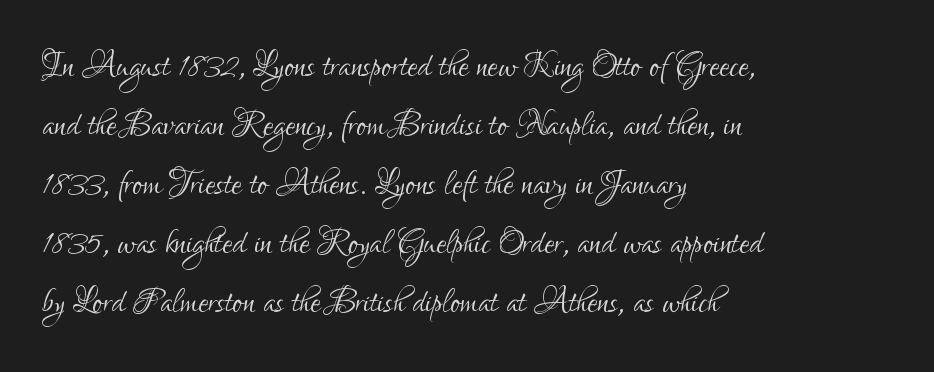
Q: Is the text bold? A: No.
Q: Is the text italic (slanted)? A: Yes.
Q: Is the typeface a serif or a sans-serif typeface? A: Sans-serif.
Q: Is the text underlined? A: No.
Q: How is the paragraph aligned? A: Left-aligned.
Q: Is the spacing between letters normal or unusually wide? A: Normal.
Q: Is the spacing between lines tight, normal or loose? A: Normal.
Q: Width (condensed, normal, or wide)? A: Condensed.
Q: Stroke contrast? A: Low.
Q: x-height? A: Small.
Q: Monospaced? A: No.
